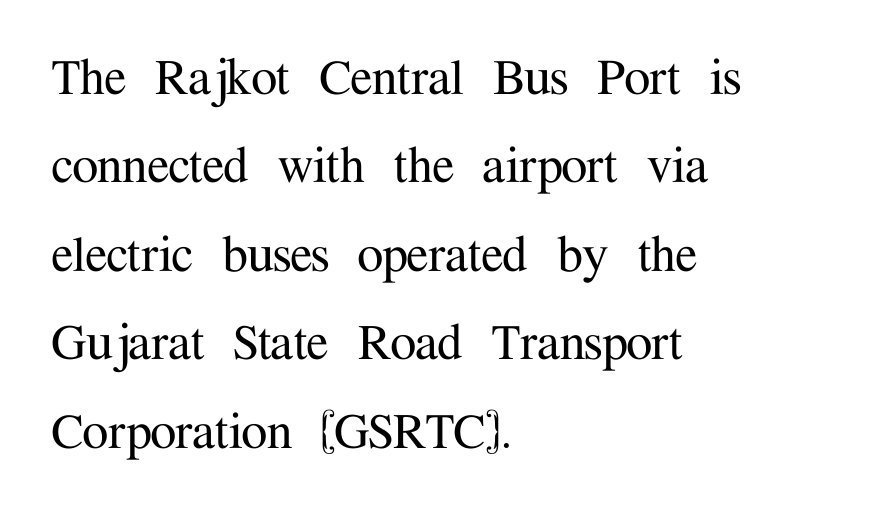
Note the varied advance widths — an 'i' is clearly narrower than an 'm'. Unmarked baselines from the first word to the last. Characters remain perfectly vertical along every line. Where is the straight margin? On the left. A typesetter would call this zero additional tracking. Are there feet on the stems? There are — it's a serif.
